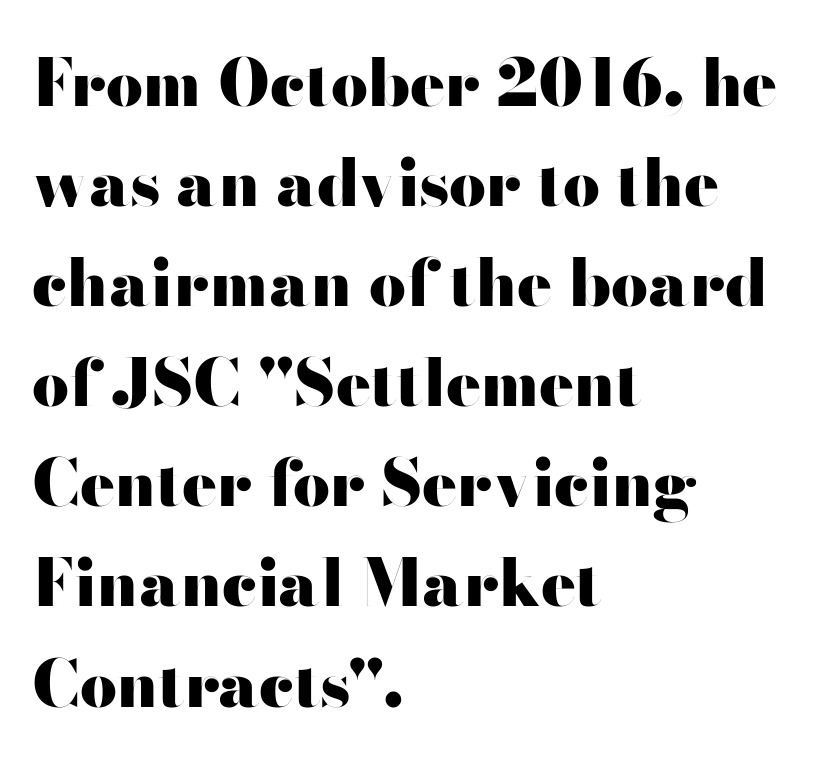
{"serif": "no", "italic": "no", "bold": "yes", "weight": "heavy", "width": "wide", "stroke_contrast": "high", "x_height": "small", "monospaced": "no", "underline": "no", "align": "left", "line_spacing": "normal", "line_spacing_ratio": 1.54, "letter_spacing": "normal", "letter_spacing_em": 0.0, "glyph_px": 65}
